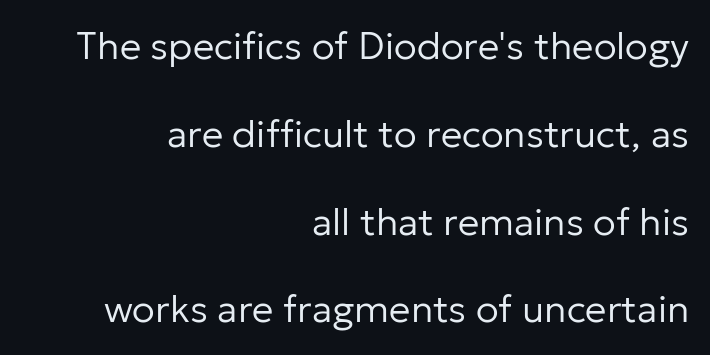
The image shows 38 px regular-weight sans-serif type, upright; set right-aligned, loose line spacing (2.31x), normal letter spacing, not underlined; low stroke contrast and a medium x-height.
